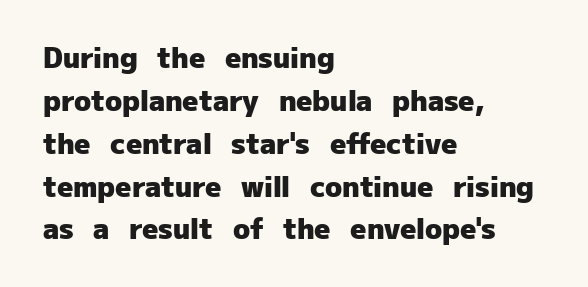
The image shows 28 px heavy sans-serif type, upright; set left-aligned, normal line spacing (1.53x), normal letter spacing, not underlined; low stroke contrast and a medium x-height.
